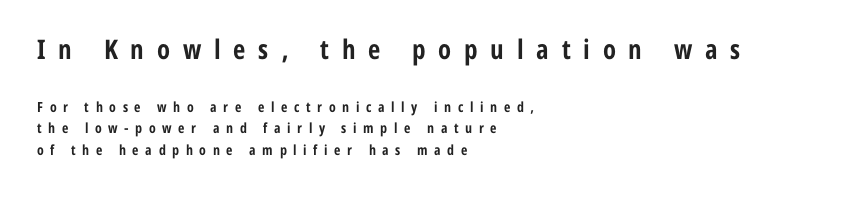
{"italic": "no", "bold": "yes", "underline": "no", "align": "left", "line_spacing": "normal", "line_spacing_ratio": 1.53, "letter_spacing": "wide", "letter_spacing_em": 0.47, "larger_block": "first", "size_ratio": 1.93, "glyph_px": 27}
